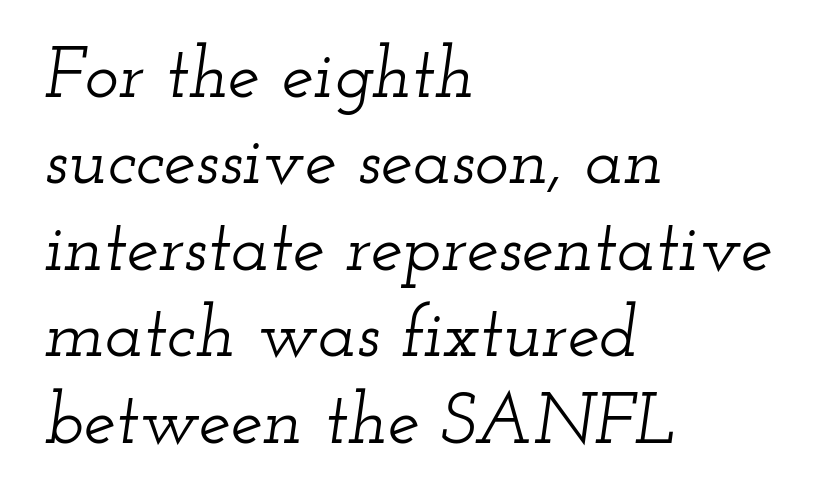
{"serif": "yes", "italic": "yes", "lean": "right", "slant_degrees": 12, "width": "wide", "stroke_contrast": "low", "x_height": "small", "monospaced": "no", "underline": "no", "align": "left", "line_spacing_ratio": 1.2, "letter_spacing": "normal", "letter_spacing_em": 0.0, "glyph_px": 72}
